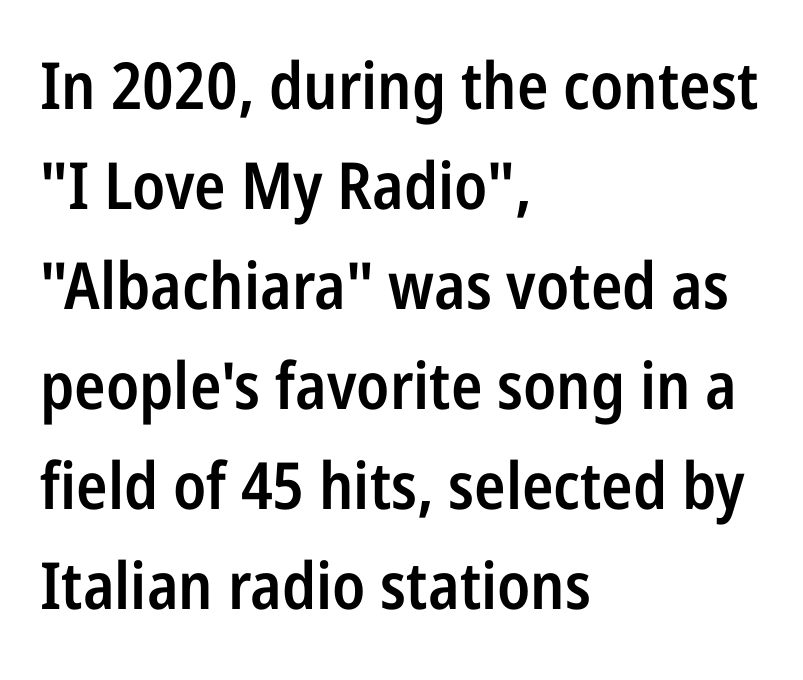
Q: Is the text bold? A: Semi-bold.
Q: Is the text italic (slanted)? A: No, it is upright.
Q: Is the typeface a serif or a sans-serif typeface? A: Sans-serif.
Q: Is the text underlined? A: No.
Q: How is the paragraph aligned? A: Left-aligned.
Q: Is the spacing between letters normal or unusually wide? A: Normal.
Q: Is the spacing between lines tight, normal or loose? A: Normal.
Q: Width (condensed, normal, or wide)? A: Condensed.
Q: Stroke contrast? A: Low.
Q: x-height? A: Medium.
Q: Monospaced? A: No.
